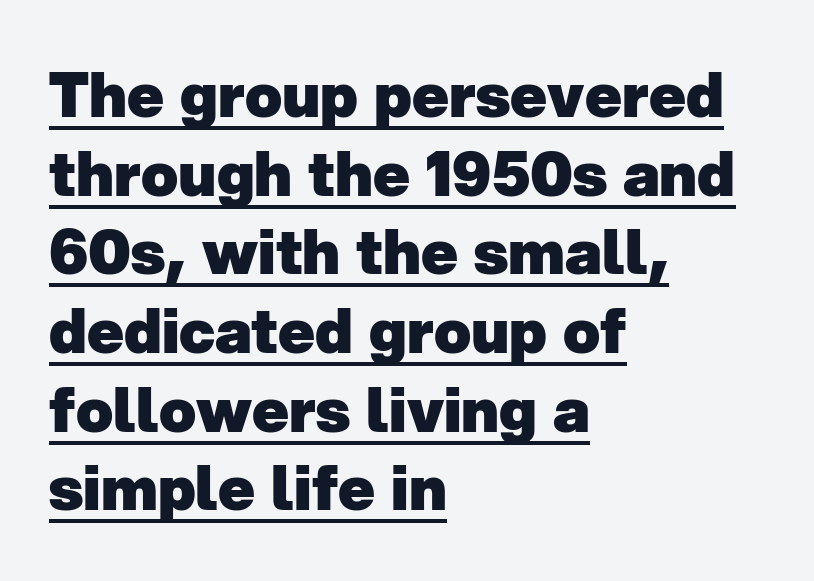
{"serif": "no", "bold": "yes", "weight": "heavy", "width": "normal", "stroke_contrast": "low", "x_height": "medium", "monospaced": "no", "underline": "yes", "align": "left", "line_spacing": "normal", "line_spacing_ratio": 1.29, "letter_spacing": "normal", "letter_spacing_em": 0.0, "glyph_px": 61}
